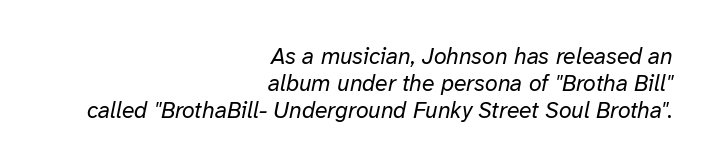
{"italic": "yes", "lean": "right", "slant_degrees": 12, "bold": "no", "underline": "no", "align": "right", "line_spacing_ratio": 1.18, "letter_spacing": "normal", "letter_spacing_em": 0.0, "glyph_px": 23}
